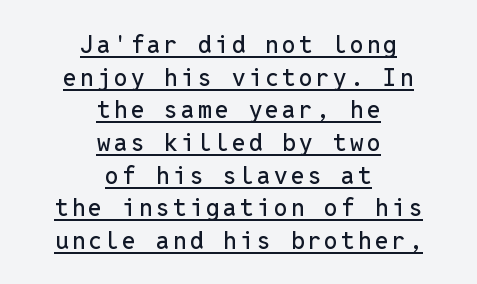
Q: Is the text italic (slanted)? A: No, it is upright.
Q: Is the text underlined? A: Yes.
Q: How is the paragraph aligned? A: Centered.
Q: Is the spacing between lines tight, normal or loose? A: Normal.
